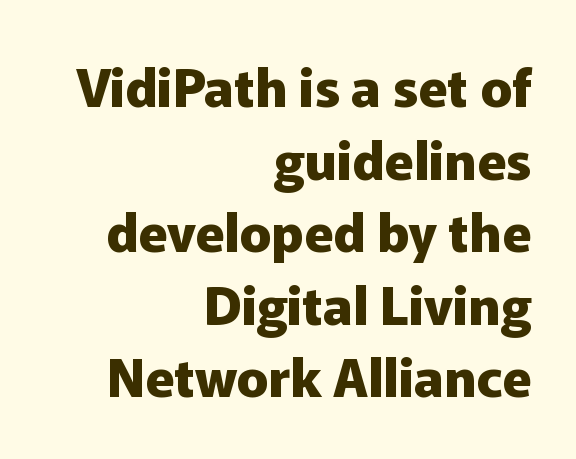
Q: Is the text bold? A: Yes.
Q: Is the text italic (slanted)? A: No, it is upright.
Q: Is the typeface a serif or a sans-serif typeface? A: Sans-serif.
Q: Is the text underlined? A: No.
Q: How is the paragraph aligned? A: Right-aligned.
Q: Is the spacing between letters normal or unusually wide? A: Normal.
Q: Is the spacing between lines tight, normal or loose? A: Normal.
Q: Width (condensed, normal, or wide)? A: Normal.
Q: Stroke contrast? A: Low.
Q: x-height? A: Medium.
Q: Monospaced? A: No.
